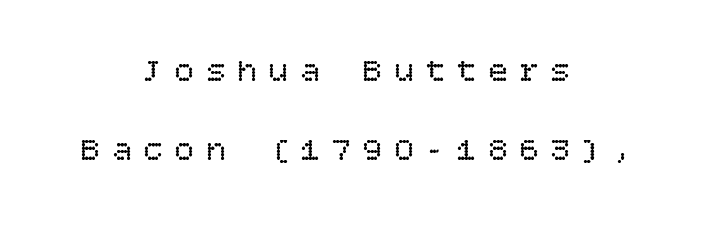
Q: Is the text bold? A: No.
Q: Is the text italic (slanted)? A: No, it is upright.
Q: Is the text underlined? A: No.
Q: How is the paragraph aligned? A: Centered.
Q: Is the spacing between letters normal or unusually wide? A: Unusually wide.
Q: Is the spacing between lines tight, normal or loose? A: Loose.
Q: Width (condensed, normal, or wide)? A: Normal.
Q: Stroke contrast? A: Low.
Q: x-height? A: Large.
